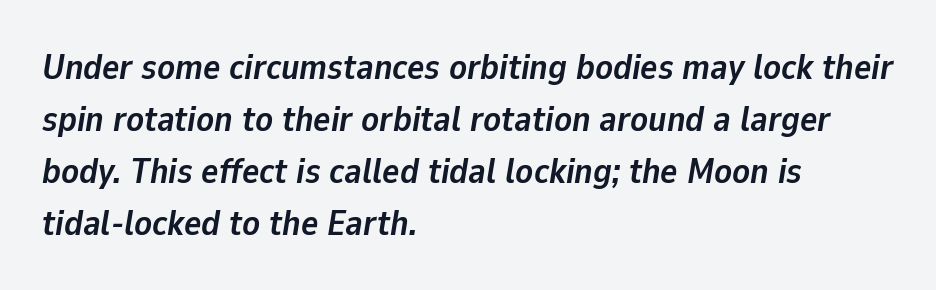
{"italic": "yes", "lean": "right", "slant_degrees": 9, "bold": "yes", "weight": "semibold", "width": "normal", "stroke_contrast": "low", "x_height": "medium", "monospaced": "no", "underline": "no", "align": "left", "line_spacing": "normal", "line_spacing_ratio": 1.44, "letter_spacing": "normal", "letter_spacing_em": 0.0, "glyph_px": 36}
